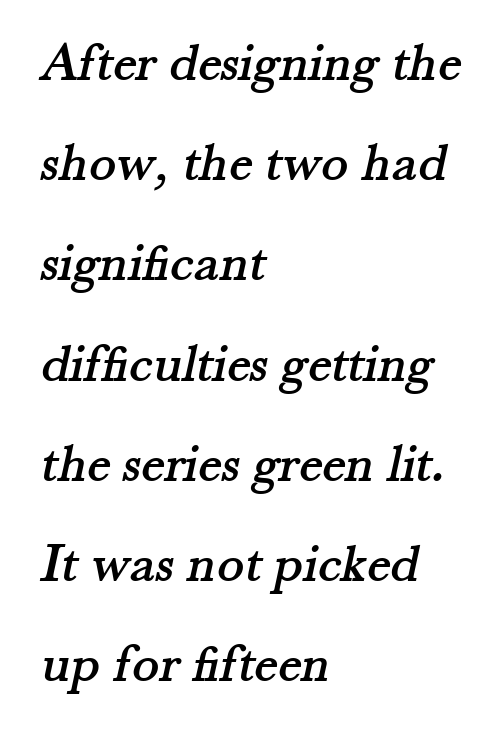
The image shows 56 px serif type; set left-aligned, line spacing 1.79x, normal letter spacing, not underlined; medium stroke contrast and a small x-height.
